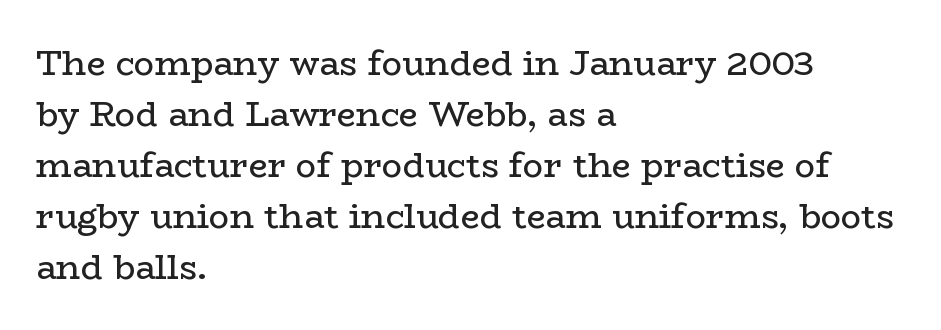
Q: Is the text bold? A: No.
Q: Is the text italic (slanted)? A: No, it is upright.
Q: Is the typeface a serif or a sans-serif typeface? A: Serif.
Q: Is the text underlined? A: No.
Q: How is the paragraph aligned? A: Left-aligned.
Q: Is the spacing between letters normal or unusually wide? A: Normal.
Q: Is the spacing between lines tight, normal or loose? A: Normal.
Q: Width (condensed, normal, or wide)? A: Wide.
Q: Stroke contrast? A: Low.
Q: x-height? A: Medium.
Q: Monospaced? A: No.
